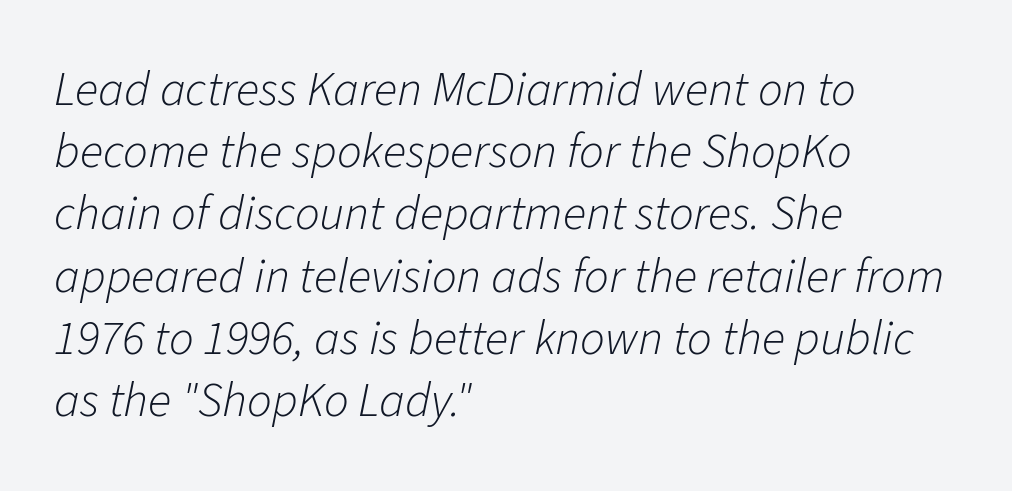
Tracking value appears to be zero — textbook default spacing. A typesetter would mark this as italic. Whoever set this chose a conventional vertical rhythm. Each stroke keeps to a modest, everyday thickness or less.
